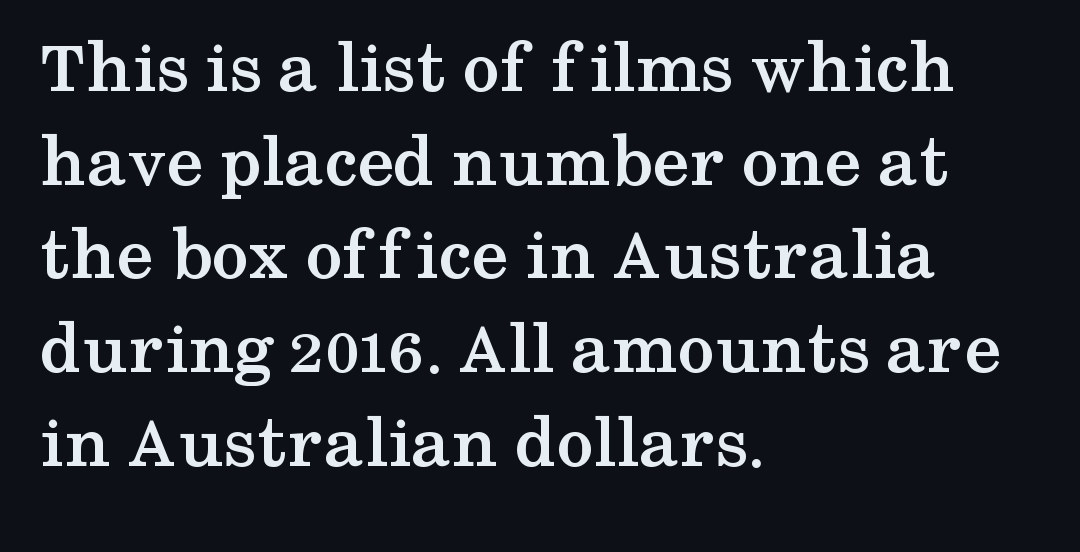
The image shows 75 px semibold, wide serif type, upright; set left-aligned, normal line spacing (1.25x), normal letter spacing, not underlined; medium stroke contrast and a medium x-height.
